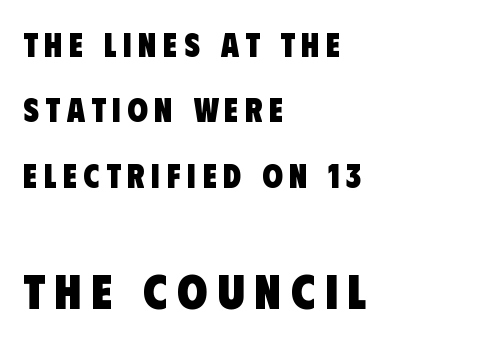
The horizontal fit of the characters is loose and conspicuously gappy. Type size steps up from the first block to the second. The setting favours the left margin, as ordinary paragraphs usually do. Compared with an ordinary text face, these strokes are far heavier — a full bold. Unmarked baselines from the first word to the last. If you measured baseline to baseline, you'd find a long distance.
